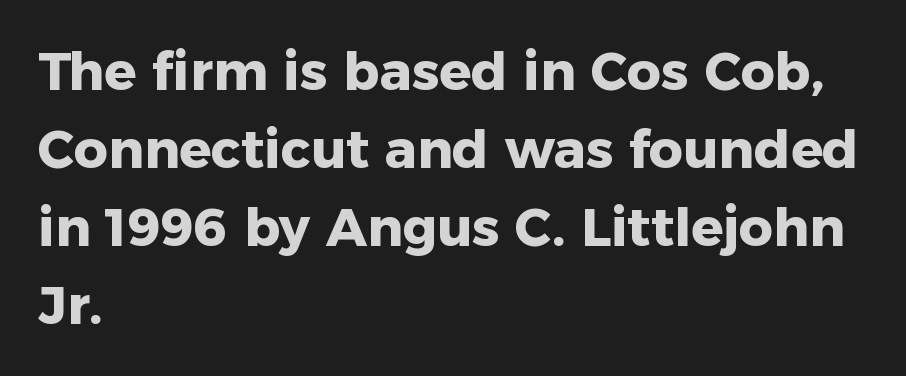
{"serif": "no", "italic": "no", "bold": "yes", "weight": "heavy", "width": "normal", "stroke_contrast": "low", "x_height": "medium", "monospaced": "no", "underline": "no", "align": "left", "line_spacing": "normal", "line_spacing_ratio": 1.47, "letter_spacing": "normal", "letter_spacing_em": 0.0, "glyph_px": 53}
